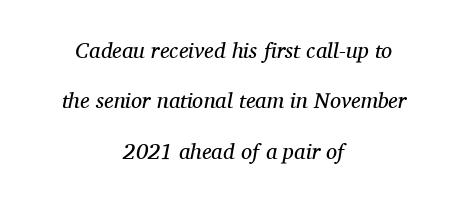
{"italic": "yes", "lean": "right", "slant_degrees": 11, "bold": "no", "underline": "no", "align": "center", "line_spacing": "loose", "line_spacing_ratio": 2.29, "letter_spacing": "normal", "letter_spacing_em": 0.0, "glyph_px": 22}
